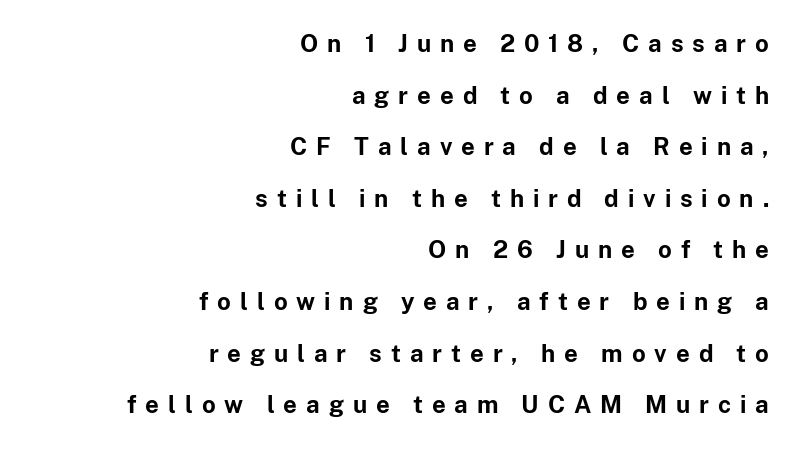
The image shows 24 px bold type, upright; set right-aligned, loose line spacing (2.15x), unusually wide letter spacing (+0.37 em), not underlined.
